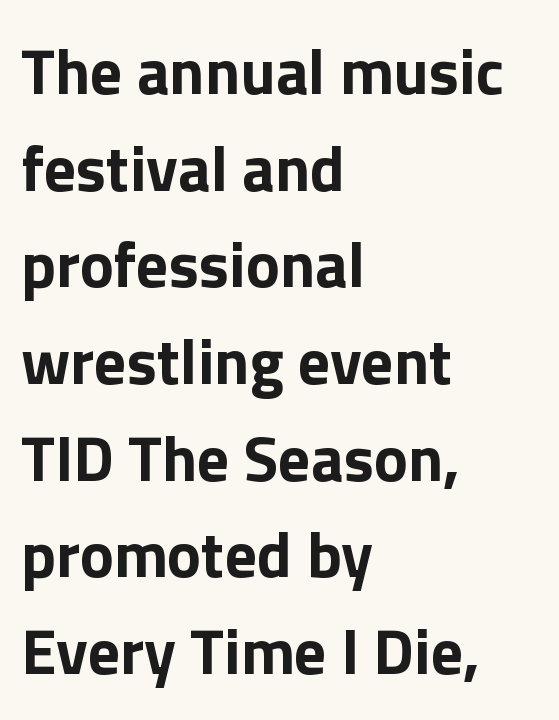
Which margin do the lines hug? The left one — the right edge is uneven. This rendering features lettering with no underline. Do the characters align in a grid? No, the font is proportional. The face used here has the dense, thick strokes of a bold.
